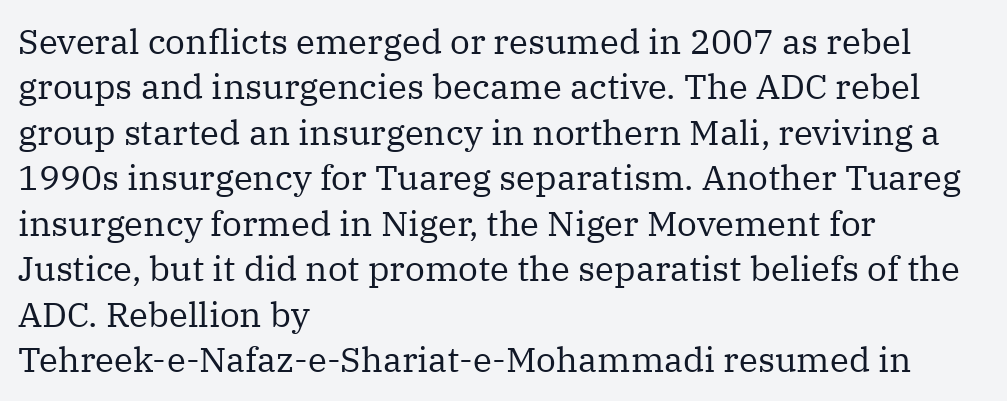
Inter-character spacing is left at the font's built-in metrics. Descender tails drop into unmarked territory. Tall strokes in this sample are plumb rather than angled. This sample keeps an unexceptional amount of space between lines. The letters carry serifs — small finishing strokes at the ends of their stems. Looks like regular typesetting: each glyph gets only the width it needs.
